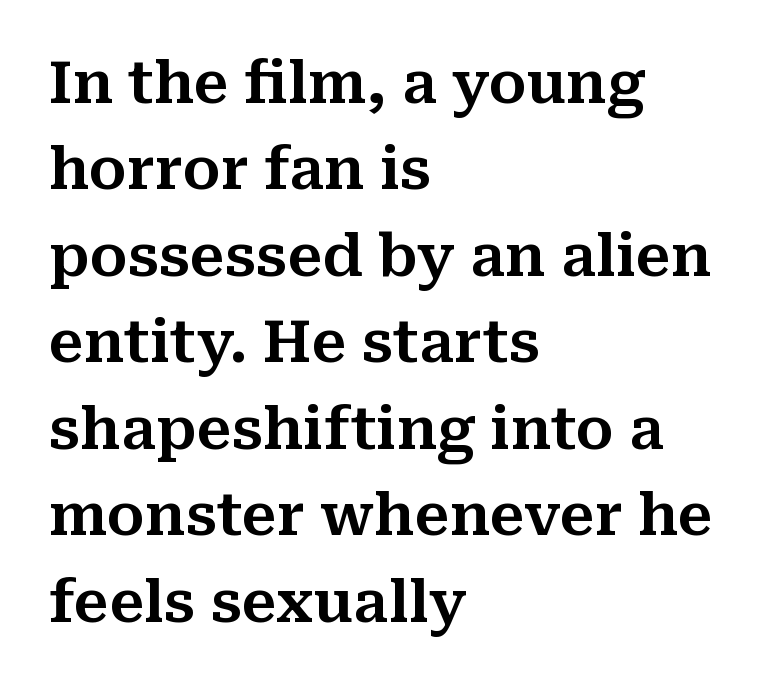
The image shows 58 px serif type, upright; set left-aligned, normal line spacing (1.49x), normal letter spacing, not underlined; medium stroke contrast and a medium x-height.
